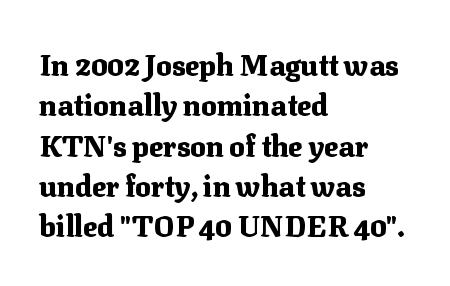
{"serif": "yes", "italic": "no", "bold": "yes", "weight": "heavy", "width": "normal", "stroke_contrast": "medium", "x_height": "medium", "monospaced": "no", "underline": "no", "align": "left", "line_spacing": "normal", "line_spacing_ratio": 1.39, "letter_spacing": "normal", "letter_spacing_em": 0.0, "glyph_px": 29}
